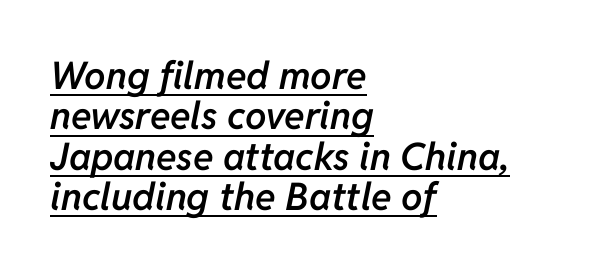
Q: Is the text bold? A: Semi-bold.
Q: Is the text italic (slanted)? A: Yes, it leans right by about 11 degrees.
Q: Is the text underlined? A: Yes.
Q: How is the paragraph aligned? A: Left-aligned.
Q: Is the spacing between letters normal or unusually wide? A: Normal.
Q: Is the spacing between lines tight, normal or loose? A: Tight.
Q: Width (condensed, normal, or wide)? A: Normal.
Q: Stroke contrast? A: Low.
Q: x-height? A: Medium.
Q: Monospaced? A: No.
